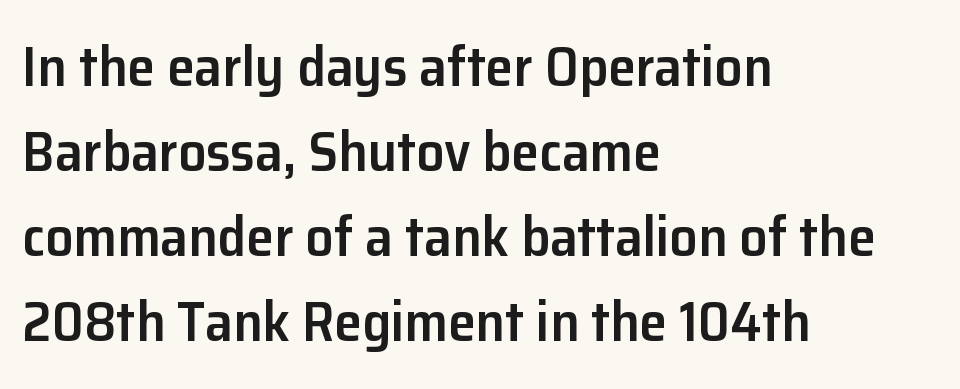
{"serif": "no", "italic": "no", "bold": "semi", "weight": "semibold", "width": "normal", "stroke_contrast": "low", "x_height": "medium", "monospaced": "no", "underline": "no", "align": "left", "line_spacing": "normal", "line_spacing_ratio": 1.52, "letter_spacing": "normal", "letter_spacing_em": 0.0, "glyph_px": 56}
